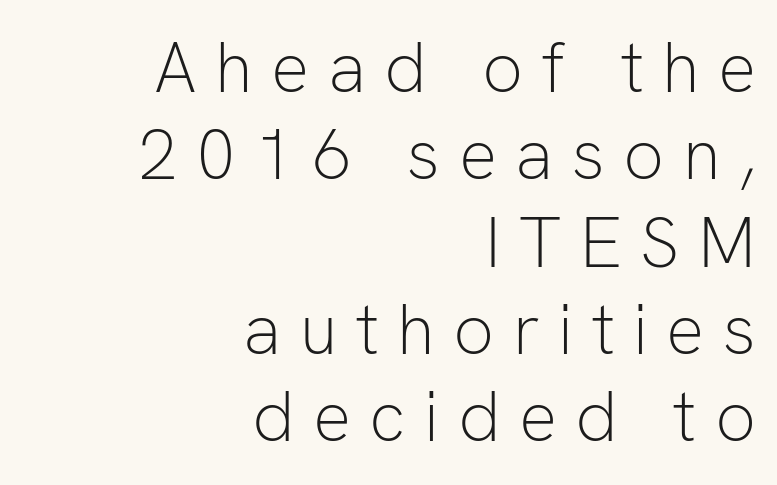
All the whitespace from short lines collects on the left. You could not count columns in this text — the font is proportionally spaced. Counters stay open thanks to moderate or lighter strokes. Do the letters lean? They stand straight. The passage shown is not underscored anywhere.
